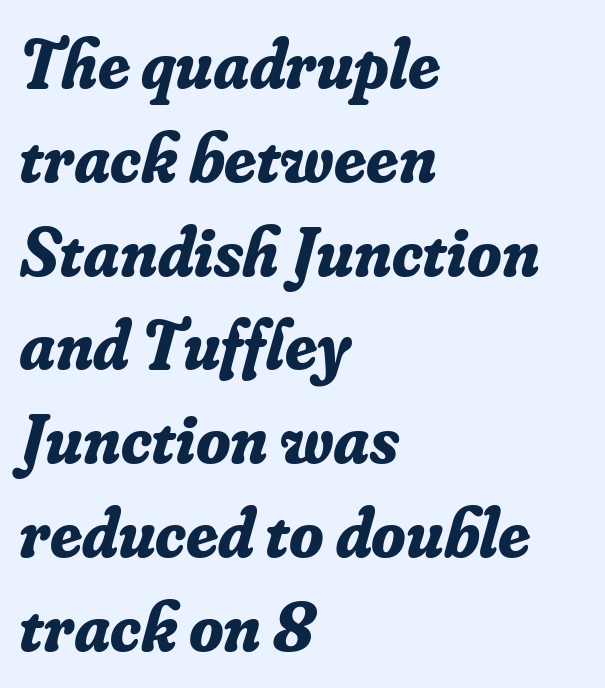
Q: Is the text bold? A: Yes.
Q: Is the text italic (slanted)? A: Yes, it leans right by about 16 degrees.
Q: Is the typeface a serif or a sans-serif typeface? A: Serif.
Q: Is the text underlined? A: No.
Q: How is the paragraph aligned? A: Left-aligned.
Q: Is the spacing between letters normal or unusually wide? A: Normal.
Q: Is the spacing between lines tight, normal or loose? A: Normal.
Q: Width (condensed, normal, or wide)? A: Normal.
Q: Stroke contrast? A: Low.
Q: x-height? A: Small.
Q: Monospaced? A: No.
